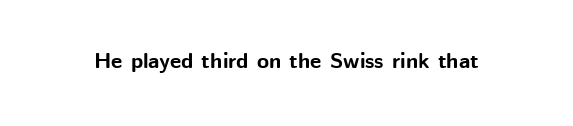
The image shows 22 px bold type, upright; set normal letter spacing, not underlined.
